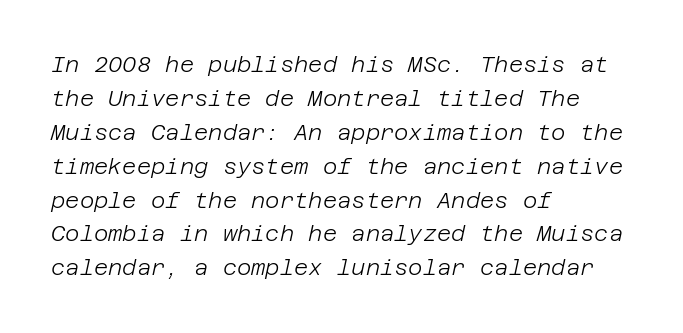
The image shows 22 px text type, italic (leaning right); set left-aligned, normal line spacing (1.54x), normal letter spacing, not underlined.
